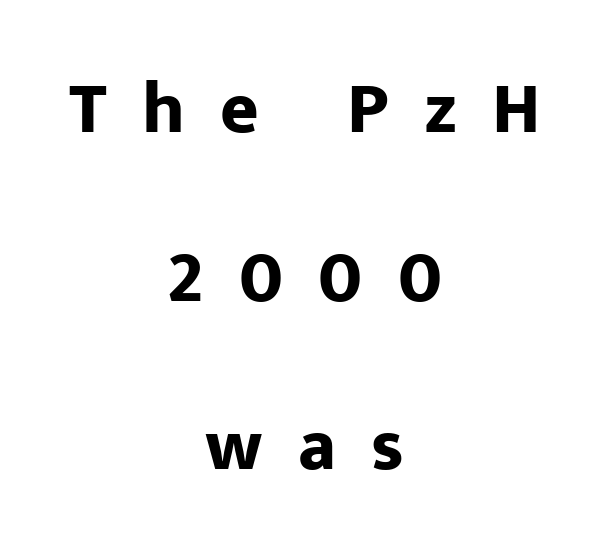
Q: Is the text bold? A: Yes.
Q: Is the text italic (slanted)? A: No, it is upright.
Q: Is the typeface a serif or a sans-serif typeface? A: Sans-serif.
Q: Is the text underlined? A: No.
Q: How is the paragraph aligned? A: Centered.
Q: Is the spacing between letters normal or unusually wide? A: Unusually wide.
Q: Is the spacing between lines tight, normal or loose? A: Loose.
Q: Width (condensed, normal, or wide)? A: Normal.
Q: Stroke contrast? A: Low.
Q: x-height? A: Medium.
Q: Monospaced? A: No.
